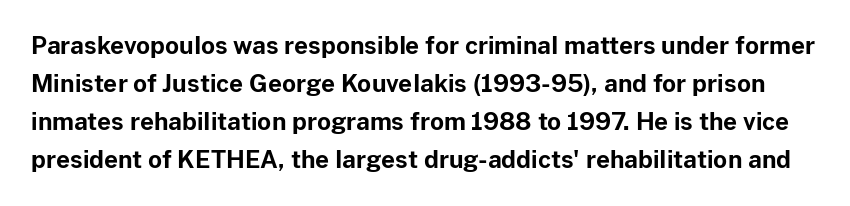
The image shows 24 px bold type, upright; set normal line spacing (1.59x), normal letter spacing, not underlined.
